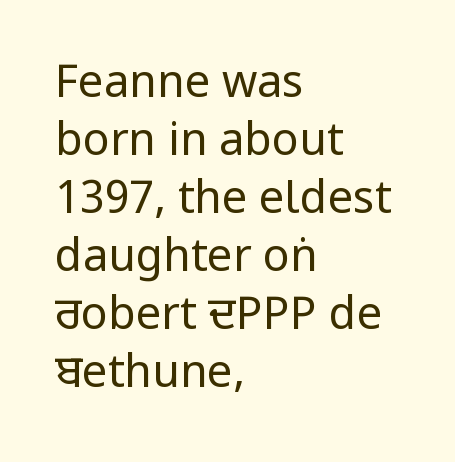
{"serif": "no", "italic": "no", "bold": "no", "weight": "regular", "width": "condensed", "stroke_contrast": "low", "x_height": "large", "monospaced": "no", "underline": "no", "align": "left", "line_spacing": "normal", "line_spacing_ratio": 1.29, "letter_spacing": "normal", "letter_spacing_em": 0.0, "glyph_px": 45}
